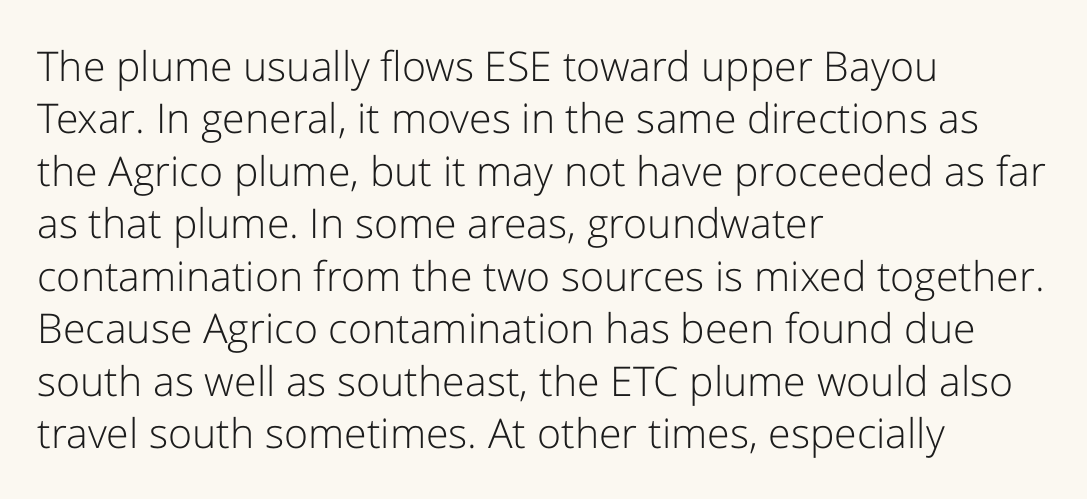
Q: Is the text bold? A: No.
Q: Is the text italic (slanted)? A: No, it is upright.
Q: Is the typeface a serif or a sans-serif typeface? A: Sans-serif.
Q: Is the text underlined? A: No.
Q: How is the paragraph aligned? A: Left-aligned.
Q: Is the spacing between letters normal or unusually wide? A: Normal.
Q: Is the spacing between lines tight, normal or loose? A: Normal.
Q: Width (condensed, normal, or wide)? A: Normal.
Q: Stroke contrast? A: Low.
Q: x-height? A: Medium.
Q: Monospaced? A: No.
